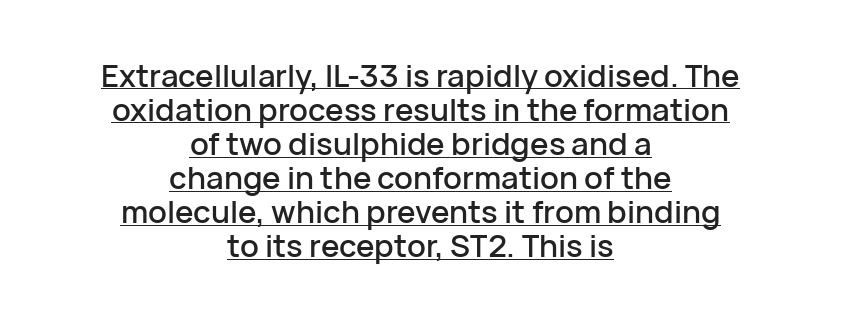
{"serif": "no", "italic": "no", "width": "normal", "stroke_contrast": "low", "x_height": "medium", "monospaced": "no", "underline": "yes", "align": "center", "line_spacing": "tight", "line_spacing_ratio": 1.1, "letter_spacing": "normal", "letter_spacing_em": 0.0, "glyph_px": 31}
